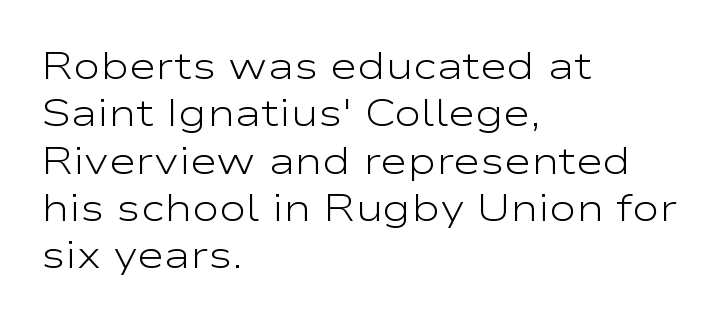
Typographically, this falls in the sans-serif category. Just letters on the line, the space beneath them empty. Posture: vertical. The setting favours the left margin, as ordinary paragraphs usually do.
